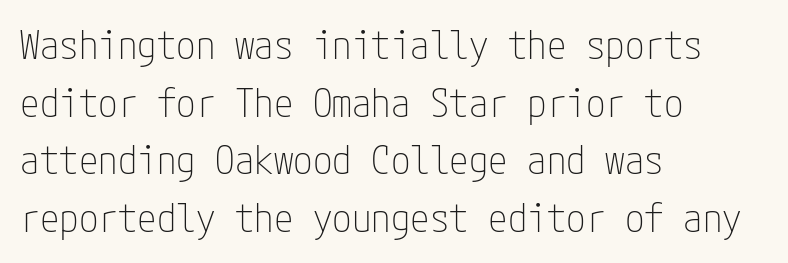
The image shows 39 px thin, condensed sans-serif type, upright; set left-aligned, normal line spacing (1.48x), normal letter spacing, not underlined; low stroke contrast and a medium x-height.
